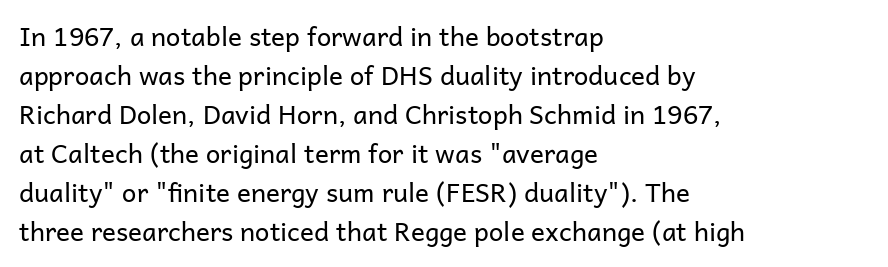
The image shows 26 px text type, upright; set left-aligned, normal line spacing (1.5x), normal letter spacing, not underlined.
